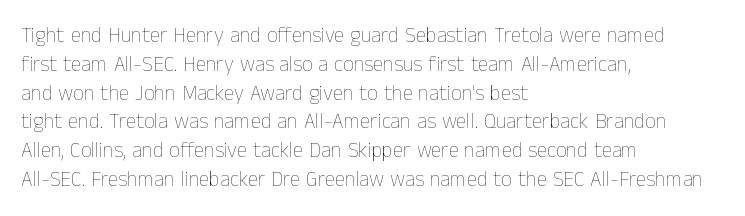
Q: Is the text bold? A: No.
Q: Is the text italic (slanted)? A: No, it is upright.
Q: Is the text underlined? A: No.
Q: How is the paragraph aligned? A: Left-aligned.
Q: Is the spacing between letters normal or unusually wide? A: Normal.
Q: Is the spacing between lines tight, normal or loose? A: Normal.
